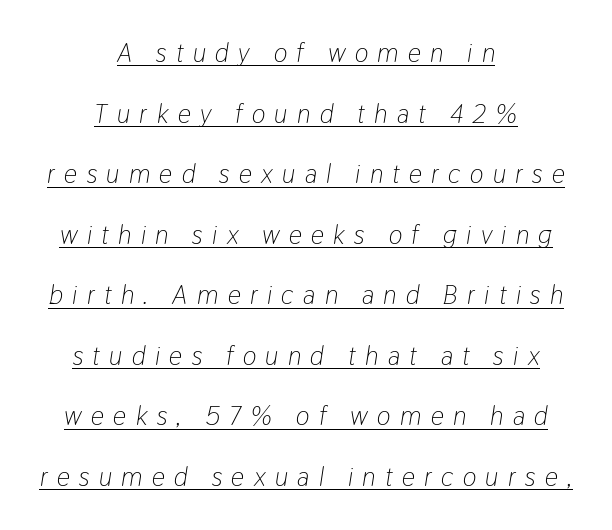
{"italic": "yes", "lean": "right", "slant_degrees": 9, "bold": "no", "underline": "yes", "align": "center", "line_spacing": "loose", "line_spacing_ratio": 2.33, "letter_spacing": "wide", "letter_spacing_em": 0.36, "glyph_px": 26}
